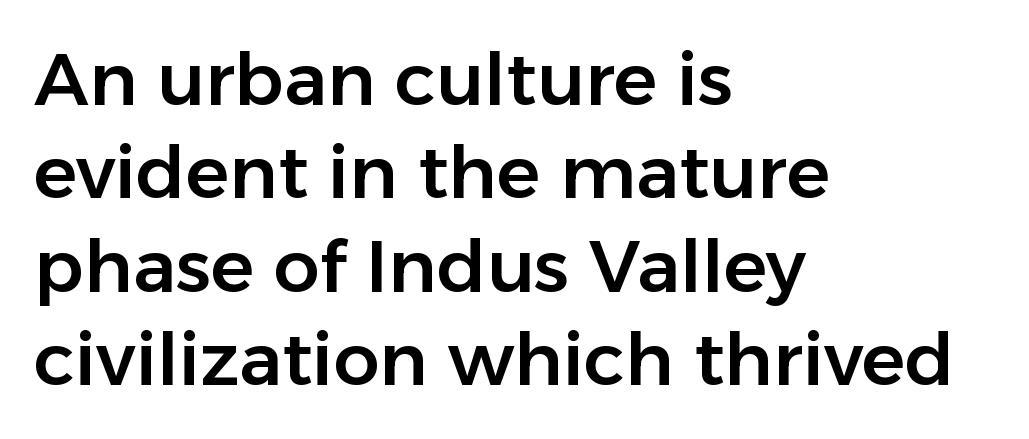
Underlining? Definitely not there. The letters sit at their default tracking, neither squeezed nor spread. Unlike italic type, these characters show no tilt at all. The letters carry no serifs — their stems end cleanly without finishing strokes. The compositor pushed each line to the left boundary. Do the characters align in a grid? No, the font is proportional.
